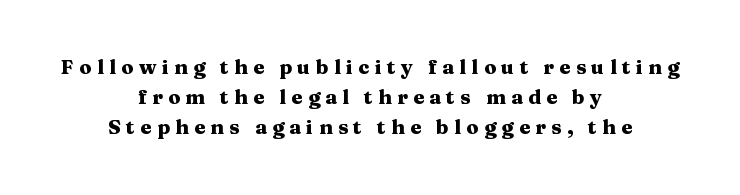
Q: Is the text bold? A: Yes.
Q: Is the text italic (slanted)? A: No, it is upright.
Q: Is the text underlined? A: No.
Q: How is the paragraph aligned? A: Centered.
Q: Is the spacing between letters normal or unusually wide? A: Unusually wide.
Q: Is the spacing between lines tight, normal or loose? A: Normal.
